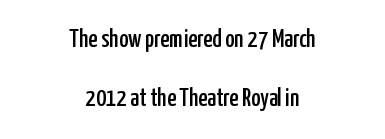
Q: Is the text italic (slanted)? A: No, it is upright.
Q: Is the text underlined? A: No.
Q: How is the paragraph aligned? A: Centered.
Q: Is the spacing between letters normal or unusually wide? A: Normal.
Q: Is the spacing between lines tight, normal or loose? A: Loose.
